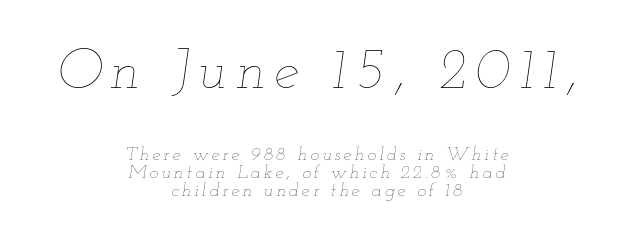
The passage shown is typed in a proportional face where columns would drift. Caption: multi-line text, centered on the measure. The specimen reads as italic at a glance. The block of text is dense from top to bottom, with scant space between rows.
